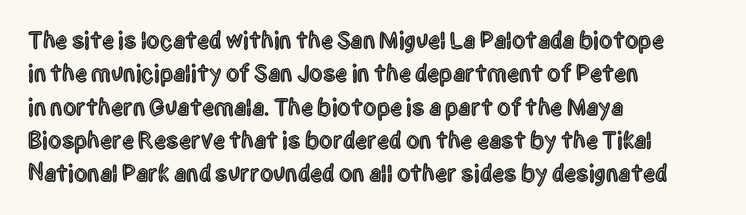
The image shows 24 px text type, upright; set left-aligned, normal line spacing (1.39x), normal letter spacing, not underlined.
